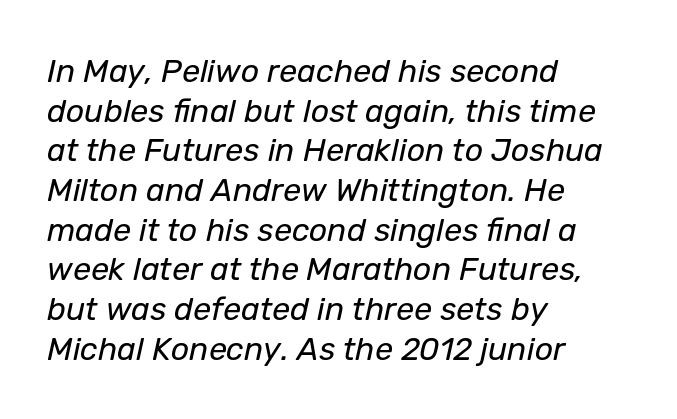
You could call the tracking neutral — neither tight nor loose. Looks like regular typesetting: each glyph gets only the width it needs. This is oblique type, the kind used for emphasis or titles. A clean baseline with only descenders dipping below it.
